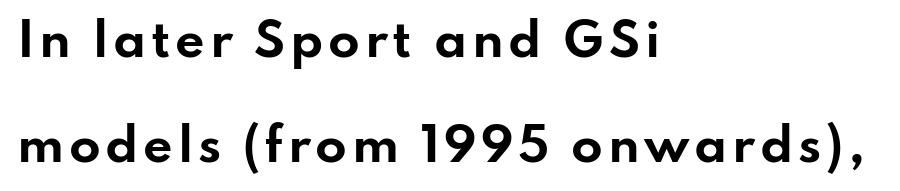
Q: Is the text bold? A: Yes.
Q: Is the text italic (slanted)? A: No, it is upright.
Q: Is the typeface a serif or a sans-serif typeface? A: Sans-serif.
Q: Is the text underlined? A: No.
Q: How is the paragraph aligned? A: Left-aligned.
Q: Is the spacing between lines tight, normal or loose? A: Loose.
Q: Width (condensed, normal, or wide)? A: Wide.
Q: Stroke contrast? A: Low.
Q: x-height? A: Small.
Q: Monospaced? A: No.
